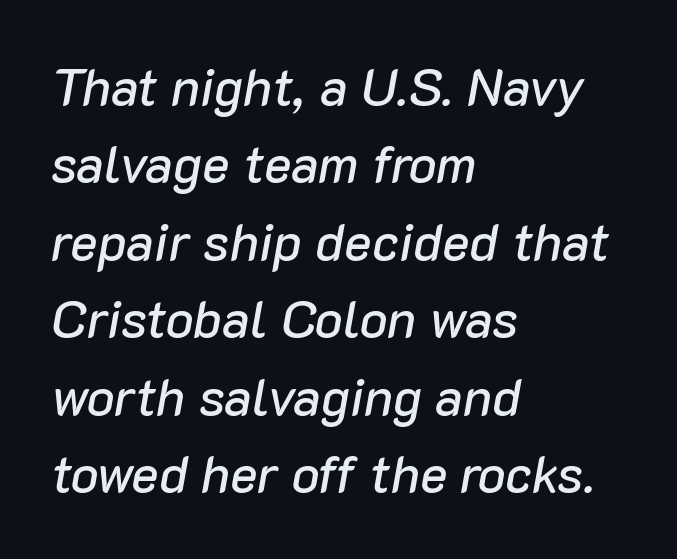
Caption: standard tracking, unaltered. The space between consecutive lines is moderate. Looking at the ascenders, they clearly lean. Notice how the passage keeps a crisp vertical edge on the left only. Note the varied advance widths — an 'i' is clearly narrower than an 'm'. The space directly below the letters is spotless.
